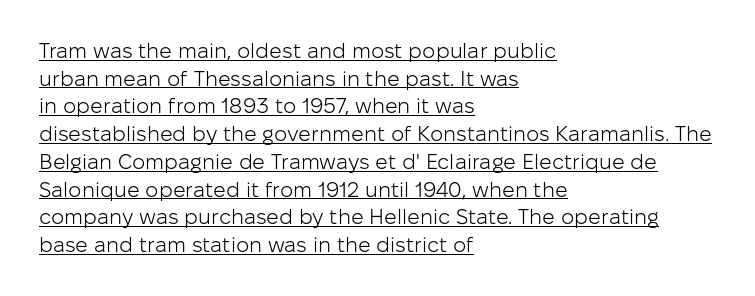
All the whitespace from short lines collects on the right. In designer terms, the underline attribute is active on this setting. Vertical stems look standard width or narrower in stroke. Leading: standard.
